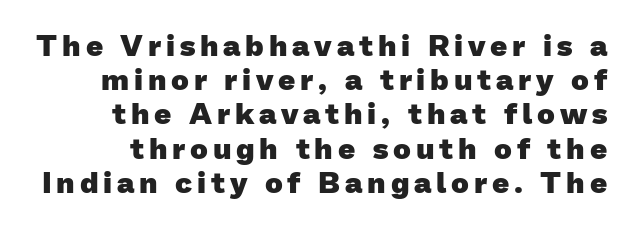
Q: Is the text bold? A: Yes.
Q: Is the typeface a serif or a sans-serif typeface? A: Sans-serif.
Q: Is the text underlined? A: No.
Q: Is the spacing between lines tight, normal or loose? A: Tight.
Q: Width (condensed, normal, or wide)? A: Normal.
Q: Stroke contrast? A: Low.
Q: x-height? A: Medium.
Q: Monospaced? A: No.
